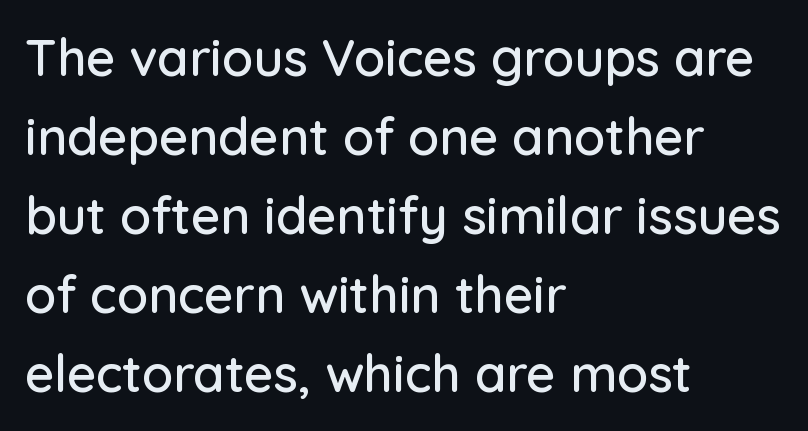
The image shows 51 px sans-serif type, upright; set left-aligned, normal line spacing (1.55x), normal letter spacing, not underlined; low stroke contrast and a medium x-height.
